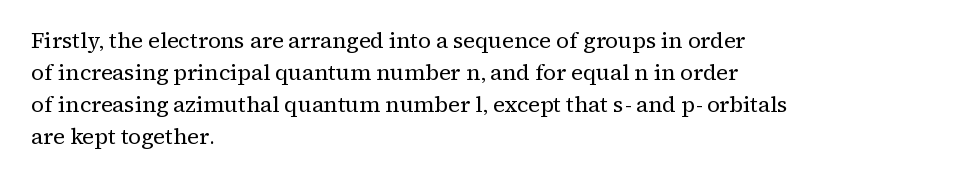
Weight: in the light-to-regular range. These lines keep a tight, regular rhythm from letter to letter. Any mark beneath the type? The region is blank. Left-aligned paragraph, ragged on the right. If you drew a line through each stem, it would be perfectly vertical. Honestly, the row spacing looks completely unremarkable.
